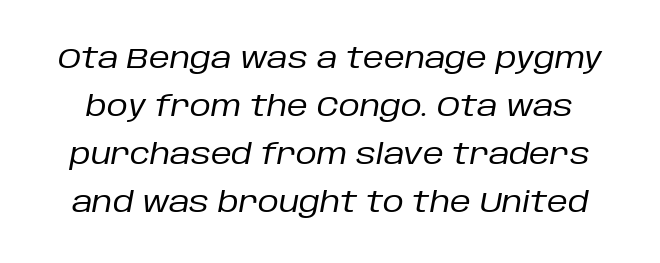
Q: Is the text bold? A: No.
Q: Is the text italic (slanted)? A: Yes, it leans right by about 10 degrees.
Q: Is the text underlined? A: No.
Q: Is the spacing between letters normal or unusually wide? A: Normal.
Q: Is the spacing between lines tight, normal or loose? A: Normal.
Q: Width (condensed, normal, or wide)? A: Normal.
Q: Stroke contrast? A: Low.
Q: x-height? A: Large.
Q: Monospaced? A: No.
